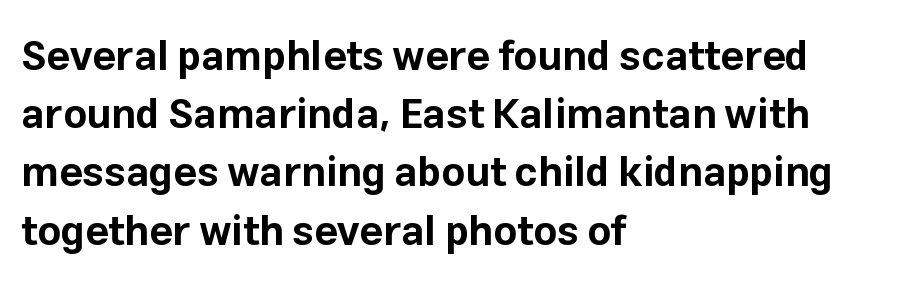
{"serif": "no", "italic": "no", "bold": "yes", "weight": "bold", "width": "normal", "stroke_contrast": "low", "x_height": "medium", "monospaced": "no", "underline": "no", "align": "left", "line_spacing": "normal", "line_spacing_ratio": 1.42, "letter_spacing": "normal", "letter_spacing_em": 0.0, "glyph_px": 41}
